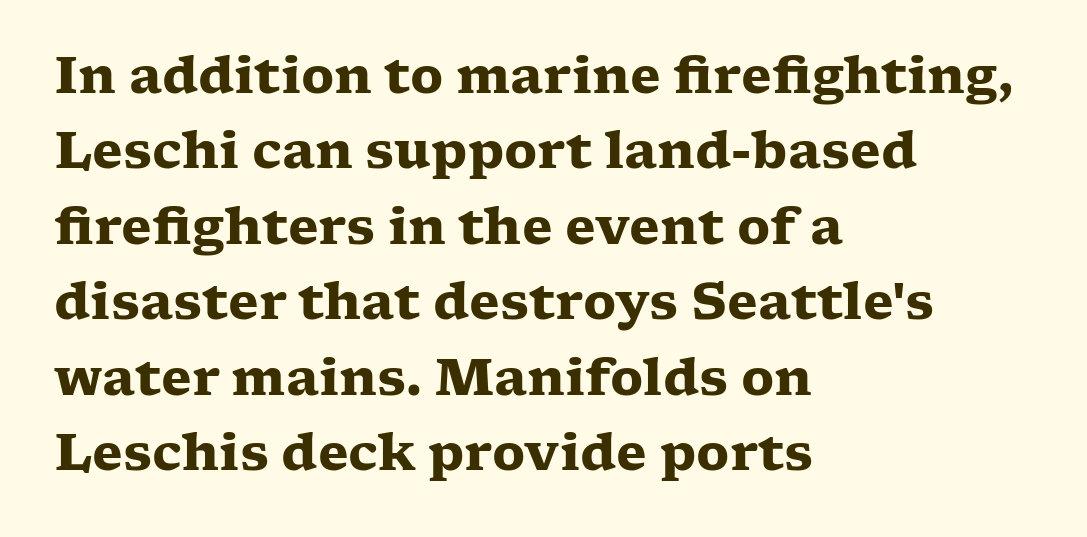
{"serif": "yes", "italic": "no", "bold": "yes", "weight": "heavy", "width": "wide", "stroke_contrast": "low", "x_height": "medium", "monospaced": "no", "underline": "no", "align": "left", "line_spacing": "normal", "line_spacing_ratio": 1.51, "letter_spacing": "normal", "letter_spacing_em": 0.0, "glyph_px": 50}
